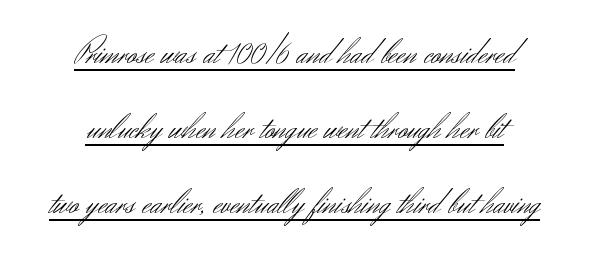
The image shows 36 px light sans-serif type; set centered, loose line spacing (2.09x), normal letter spacing, underlined; medium stroke contrast and a small x-height.
